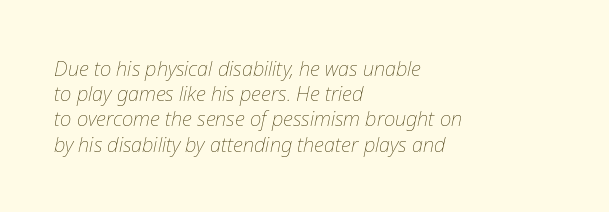
The image shows 20 px text type, italic (leaning right); set left-aligned, normal line spacing (1.26x), normal letter spacing, not underlined.
